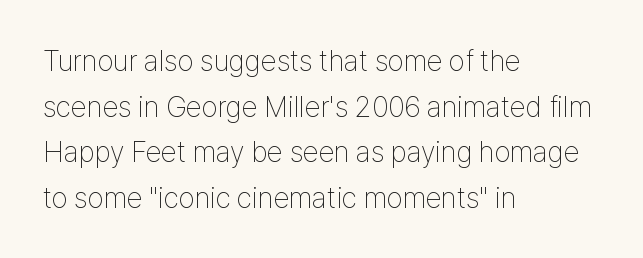
A quiet, ordinary-to-light weight characterises the typeface. Check under the words: just untouched page. Spacing verdict: proportional, widths tailored to each character. A roman cut, with each character standing at attention. The rendering anchors every line to the left-hand side. Serif or sans? Sans — the stroke terminals are bare.
